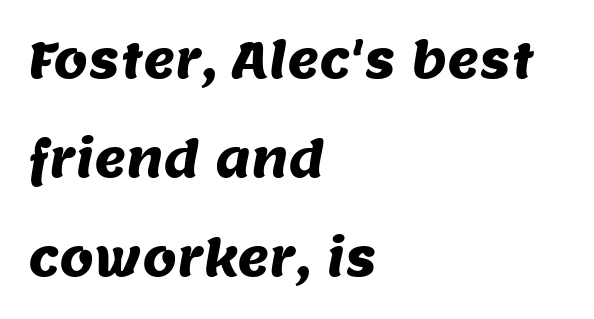
The image shows 49 px sans-serif type; set left-aligned, loose line spacing (2.02x), normal letter spacing, not underlined; medium stroke contrast and a large x-height.
